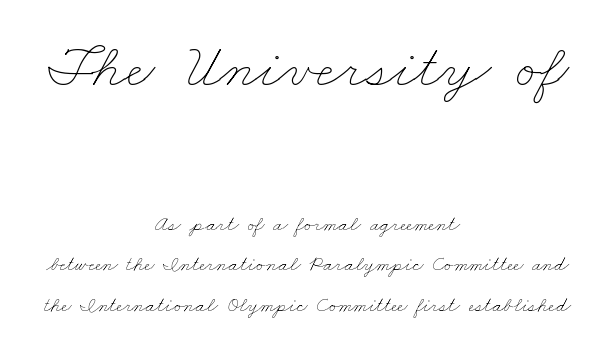
{"bold": "no", "weight": "thin", "width": "wide", "stroke_contrast": "low", "x_height": "small", "monospaced": "no", "underline": "no", "align": "center", "line_spacing": "loose", "line_spacing_ratio": 1.92, "letter_spacing": "normal", "letter_spacing_em": 0.0, "larger_block": "first", "size_ratio": 3.05, "glyph_px": 64}
